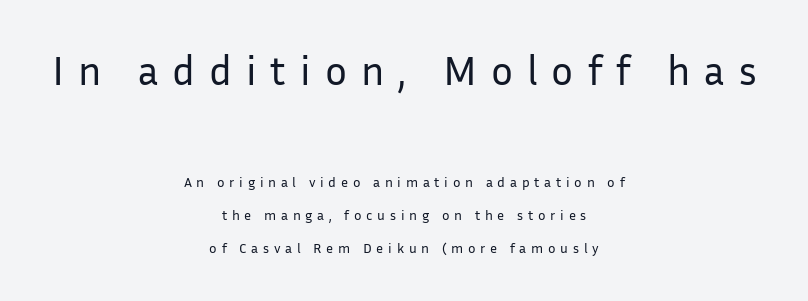
On a weight scale, this lands at 450 or below. A roman cut, with each character standing at attention. You could fit nearly another row in the gap between these rows. Where is the straight margin? There isn't one; the lines are centered. What kind of face is this? One without serifs — a sans. The rendering inserts visible extra space after every character.
